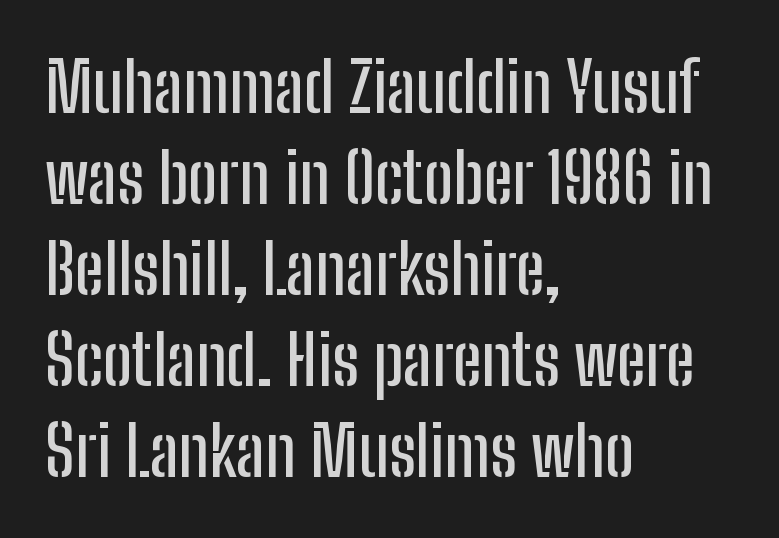
{"serif": "no", "italic": "no", "width": "condensed", "stroke_contrast": "low", "x_height": "medium", "monospaced": "no", "underline": "no", "align": "left", "line_spacing": "normal", "line_spacing_ratio": 1.32, "letter_spacing": "normal", "letter_spacing_em": 0.0, "glyph_px": 69}
